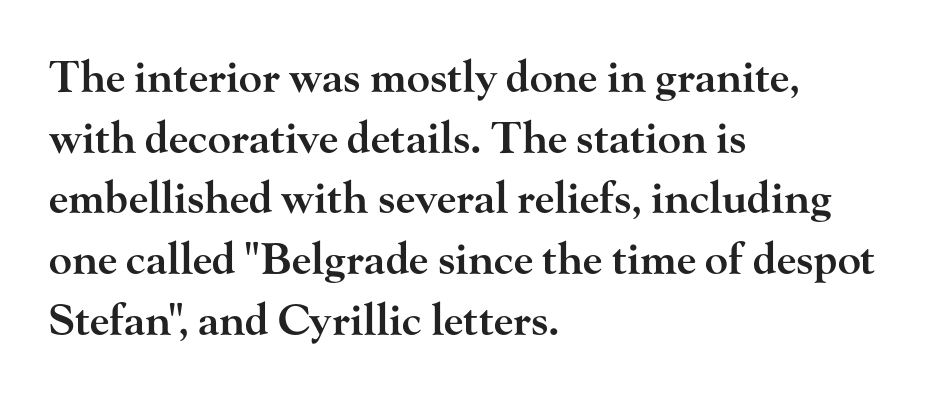
The image shows 43 px semibold, wide serif type, upright; set left-aligned, normal line spacing (1.41x), normal letter spacing, not underlined; high stroke contrast and a small x-height.
